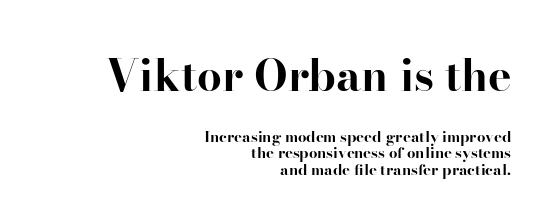
{"serif": "yes", "italic": "no", "bold": "yes", "weight": "bold", "width": "normal", "stroke_contrast": "high", "x_height": "small", "monospaced": "no", "underline": "no", "align": "right", "line_spacing": "tight", "line_spacing_ratio": 1.1, "letter_spacing": "normal", "letter_spacing_em": 0.0, "larger_block": "first", "size_ratio": 2.93, "glyph_px": 44}
